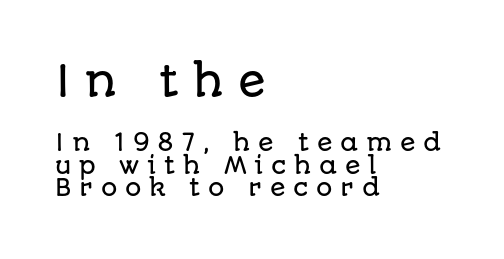
The image shows 41 px sans-serif type, upright; set left-aligned, tight line spacing (0.98x), unusually wide letter spacing (+0.33 em), not underlined; the first (top) block is 1.78x larger; low stroke contrast and a large x-height.
